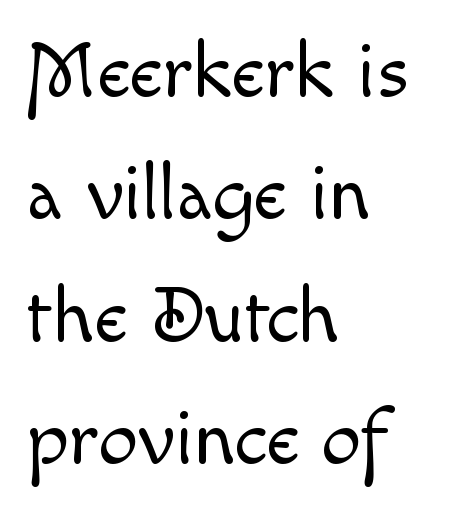
Q: Is the text bold? A: No.
Q: Is the text italic (slanted)? A: No, it is upright.
Q: Is the text underlined? A: No.
Q: How is the paragraph aligned? A: Left-aligned.
Q: Is the spacing between letters normal or unusually wide? A: Normal.
Q: Is the spacing between lines tight, normal or loose? A: Normal.
Q: Width (condensed, normal, or wide)? A: Normal.
Q: x-height? A: Small.
Q: Monospaced? A: No.
